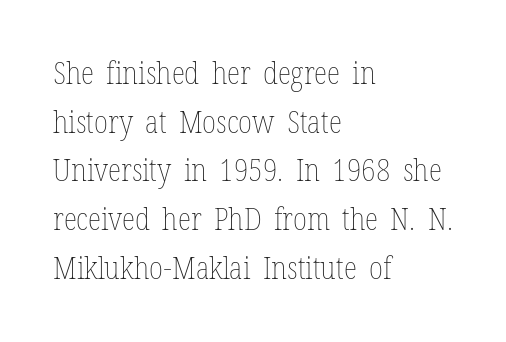
Q: Is the text bold? A: No.
Q: Is the text italic (slanted)? A: No, it is upright.
Q: Is the text underlined? A: No.
Q: How is the paragraph aligned? A: Left-aligned.
Q: Is the spacing between letters normal or unusually wide? A: Normal.
Q: Is the spacing between lines tight, normal or loose? A: Normal.
Q: Width (condensed, normal, or wide)? A: Condensed.
Q: Stroke contrast? A: Low.
Q: x-height? A: Medium.
Q: Monospaced? A: No.
